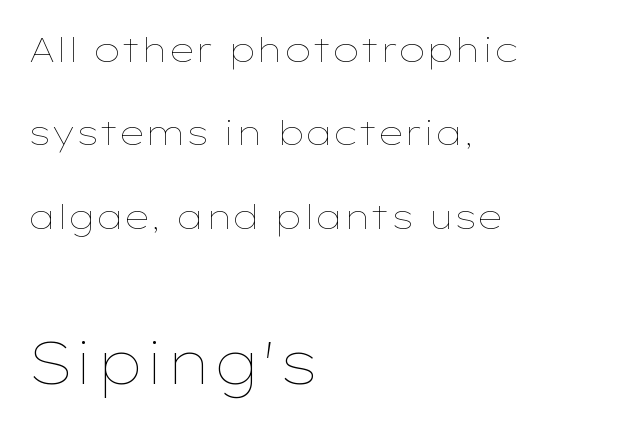
A typesetter would call this proportional, since set widths differ per character. These lines keep a tight, regular rhythm from letter to letter. These lines are set flush left with a ragged right edge. Vertical strokes here are truly vertical. You get the small type first, then a jump to larger type.
